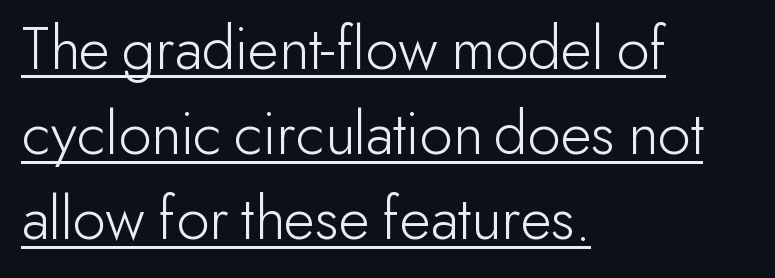
The image shows 64 px light sans-serif type, upright; set left-aligned, normal line spacing (1.33x), normal letter spacing, underlined; low stroke contrast and a small x-height.
